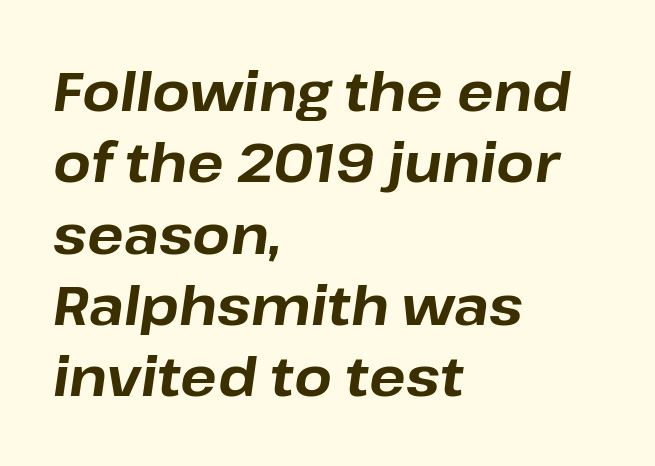
Character widths vary here, with narrow letters taking less room than wide ones. Has an underline been added? It has not. All the whitespace from short lines collects on the right. The specimen reads as italic at a glance. Horizontal bands of white between lines are of average thickness.
